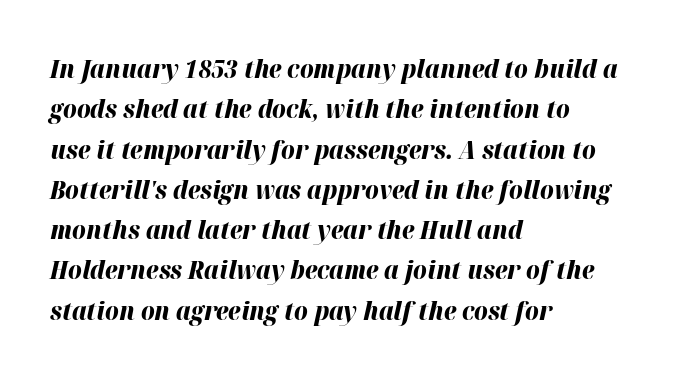
The image shows 26 px bold type, italic (leaning right); set left-aligned, normal line spacing (1.55x), normal letter spacing, not underlined.
